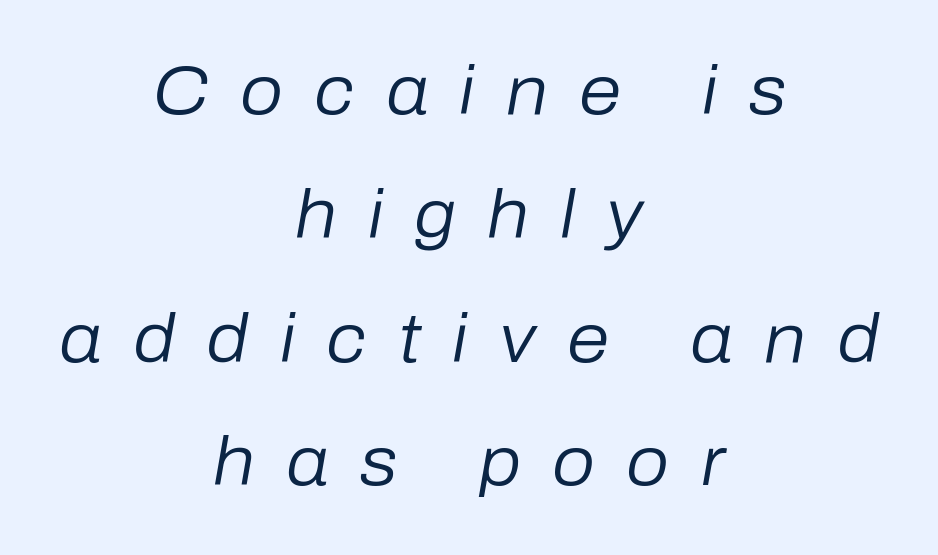
Q: Is the text bold? A: No.
Q: Is the text italic (slanted)? A: Yes, it leans right by about 10 degrees.
Q: Is the text underlined? A: No.
Q: How is the paragraph aligned? A: Centered.
Q: Is the spacing between letters normal or unusually wide? A: Unusually wide.
Q: Width (condensed, normal, or wide)? A: Normal.
Q: Stroke contrast? A: Low.
Q: x-height? A: Medium.
Q: Monospaced? A: No.
